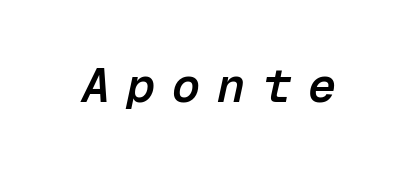
{"italic": "yes", "lean": "right", "slant_degrees": 12, "bold": "semi", "weight": "semibold", "width": "normal", "stroke_contrast": "low", "x_height": "medium", "monospaced": "yes", "underline": "no", "letter_spacing": "wide", "letter_spacing_em": 0.36, "glyph_px": 47}
